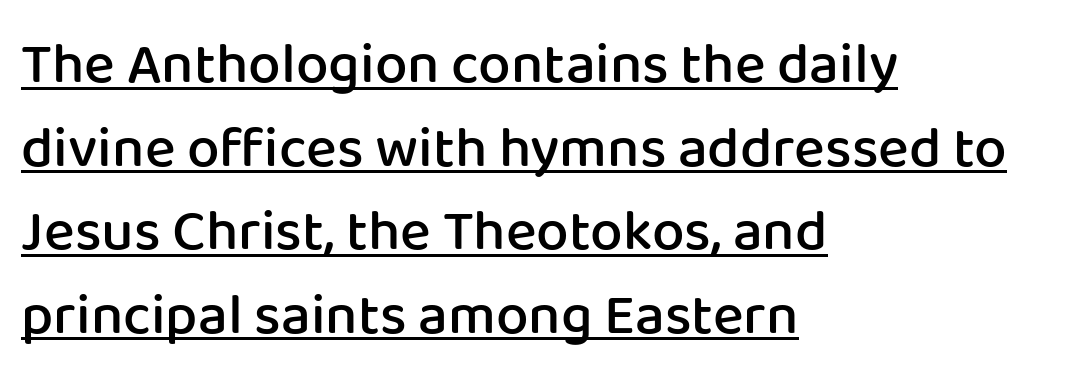
Q: Is the text bold? A: Semi-bold.
Q: Is the text italic (slanted)? A: No, it is upright.
Q: Is the typeface a serif or a sans-serif typeface? A: Sans-serif.
Q: Is the text underlined? A: Yes.
Q: How is the paragraph aligned? A: Left-aligned.
Q: Is the spacing between letters normal or unusually wide? A: Normal.
Q: Is the spacing between lines tight, normal or loose? A: Normal.
Q: Width (condensed, normal, or wide)? A: Normal.
Q: Stroke contrast? A: Low.
Q: x-height? A: Medium.
Q: Monospaced? A: No.
